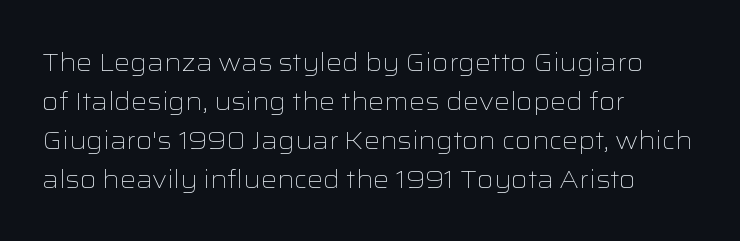
The space between consecutive lines is moderate. In terms of letterspacing, this is plain default setting. This rendering features lettering with no underline. Is the stroke heavy? The answer is a plain regular-or-lighter.
